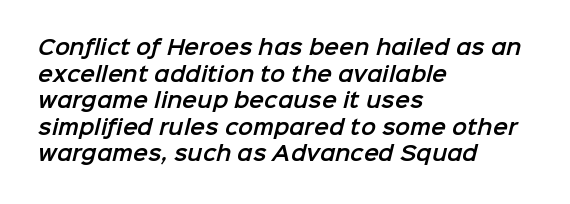
Q: Is the text underlined? A: No.
Q: How is the paragraph aligned? A: Left-aligned.
Q: Is the spacing between letters normal or unusually wide? A: Normal.
Q: Is the spacing between lines tight, normal or loose? A: Normal.
